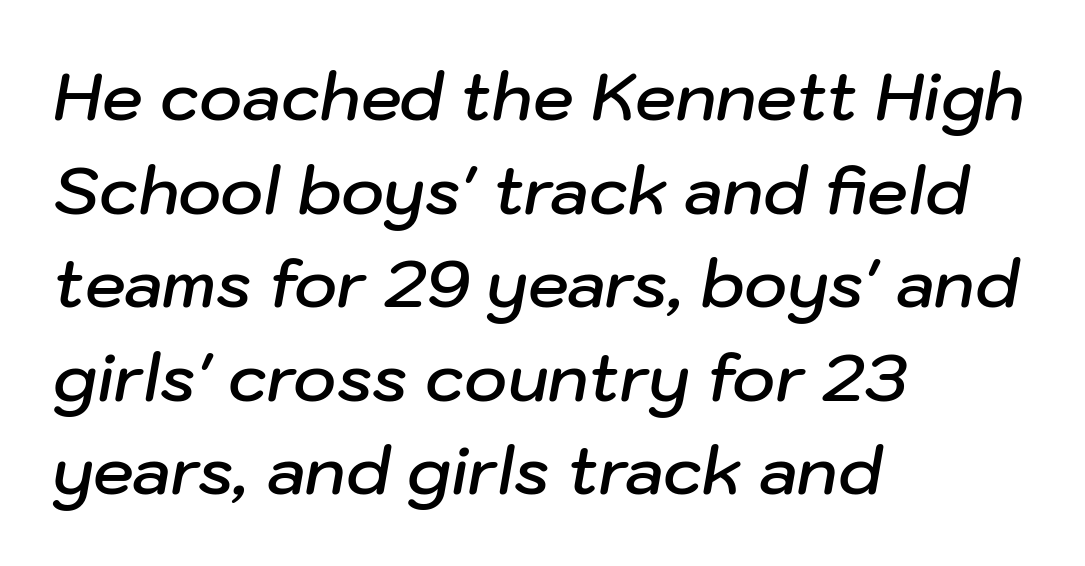
The image shows 65 px semibold type, italic (leaning right); set left-aligned, normal line spacing (1.44x), normal letter spacing, not underlined; low stroke contrast and a medium x-height.
